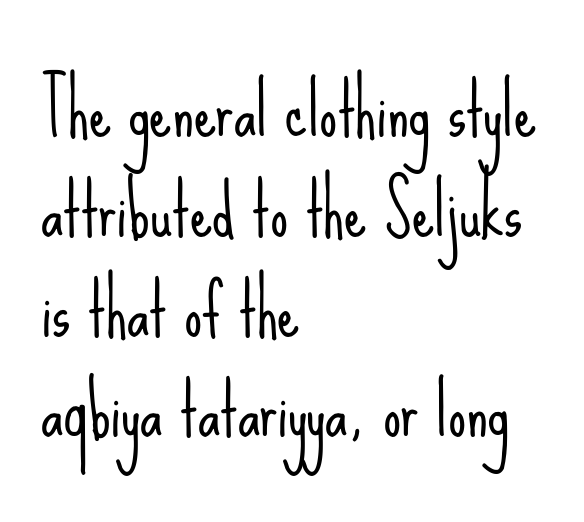
The font's upright variant was chosen for this text. Visually the block forms a straight wall on the left and a jagged coastline on the right. The face used here is a sans, in the tradition of grotesques and geometrics. The face looks like a standard text weight, possibly lighter.
